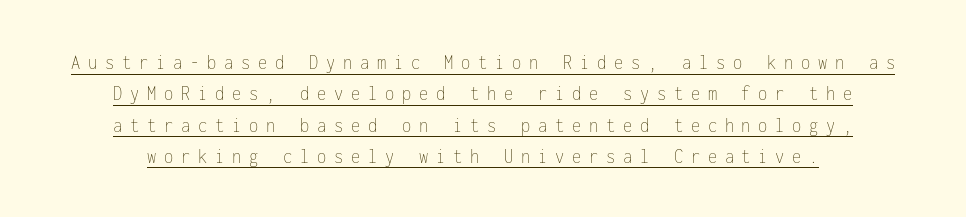
Q: Is the text bold? A: No.
Q: Is the text italic (slanted)? A: No, it is upright.
Q: Is the text underlined? A: Yes.
Q: Is the spacing between letters normal or unusually wide? A: Unusually wide.
Q: Is the spacing between lines tight, normal or loose? A: Normal.
